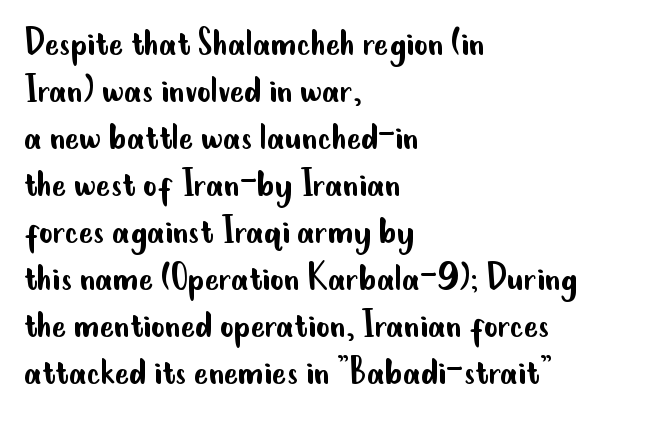
The image shows 42 px regular-weight, condensed sans-serif type, upright; set left-aligned, tight line spacing (1.12x), normal letter spacing, not underlined; low stroke contrast and a small x-height.
